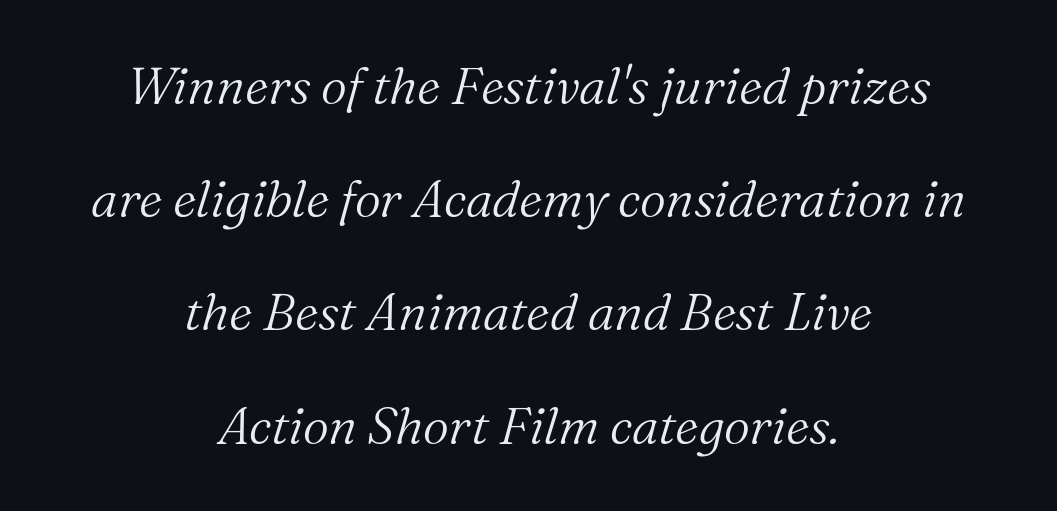
The image shows 51 px light serif type, italic (leaning right); set centered, loose line spacing (2.22x), normal letter spacing, not underlined; medium stroke contrast and a medium x-height.
